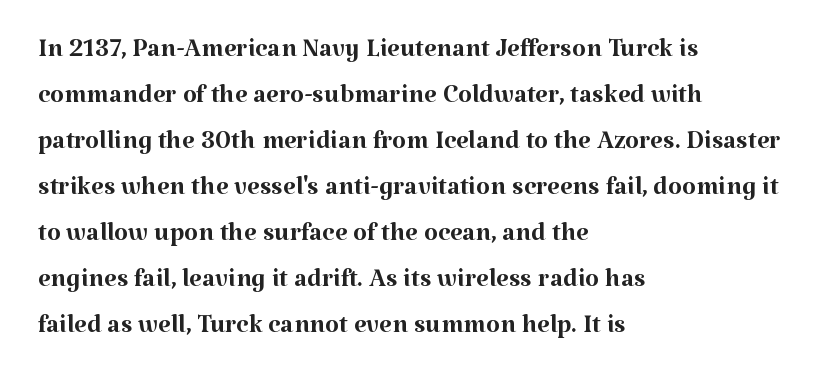
Q: Is the text bold? A: No.
Q: Is the text italic (slanted)? A: No, it is upright.
Q: Is the typeface a serif or a sans-serif typeface? A: Serif.
Q: Is the text underlined? A: No.
Q: How is the paragraph aligned? A: Left-aligned.
Q: Is the spacing between letters normal or unusually wide? A: Normal.
Q: Is the spacing between lines tight, normal or loose? A: Normal.
Q: Width (condensed, normal, or wide)? A: Normal.
Q: Stroke contrast? A: Medium.
Q: x-height? A: Medium.
Q: Monospaced? A: No.
